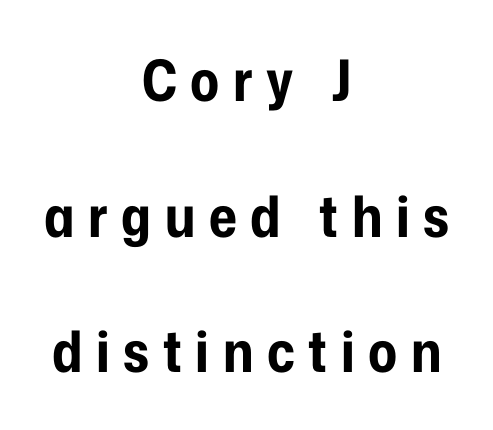
A great deal of white space separates one row of letters from the next. The rendering uses natural spacing where letterforms have individual widths. The lettering holds an erect, upright posture throughout. The area under the type is left untouched. A full-strength bold gives these letters their thick strokes.
